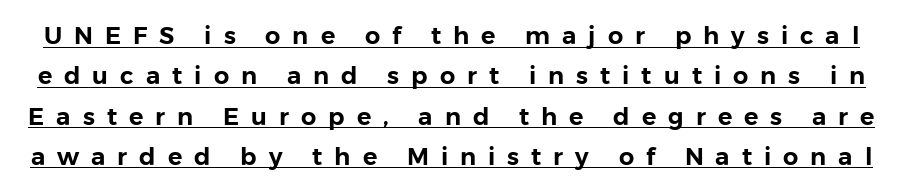
The image shows 24 px text type, upright; set normal line spacing (1.68x), unusually wide letter spacing (+0.5 em), underlined.
